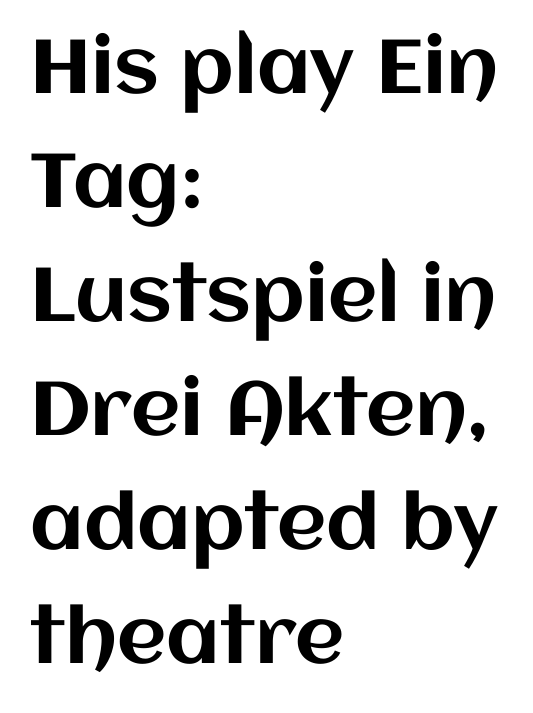
Q: Is the text italic (slanted)? A: No, it is upright.
Q: Is the text underlined? A: No.
Q: How is the paragraph aligned? A: Left-aligned.
Q: Is the spacing between letters normal or unusually wide? A: Normal.
Q: Is the spacing between lines tight, normal or loose? A: Normal.
Q: Width (condensed, normal, or wide)? A: Normal.
Q: Stroke contrast? A: Medium.
Q: x-height? A: Large.
Q: Monospaced? A: No.
